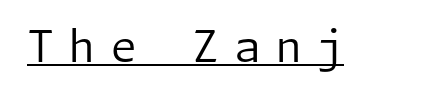
Q: Is the text bold? A: No.
Q: Is the text italic (slanted)? A: No, it is upright.
Q: Is the typeface a serif or a sans-serif typeface? A: Sans-serif.
Q: Is the text underlined? A: Yes.
Q: Is the spacing between letters normal or unusually wide? A: Unusually wide.
Q: Width (condensed, normal, or wide)? A: Normal.
Q: Stroke contrast? A: Low.
Q: x-height? A: Medium.
